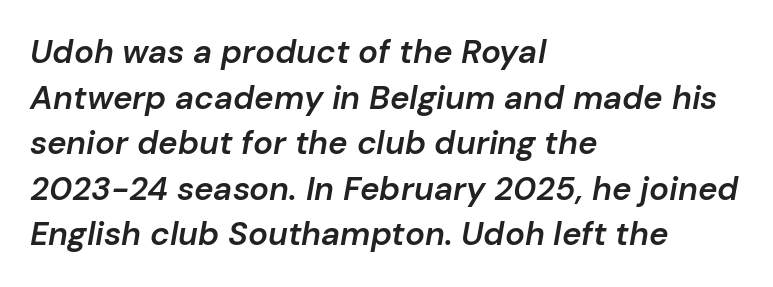
The image shows 33 px semibold type, italic (leaning right); set left-aligned, normal line spacing (1.38x), normal letter spacing, not underlined; low stroke contrast and a medium x-height.
